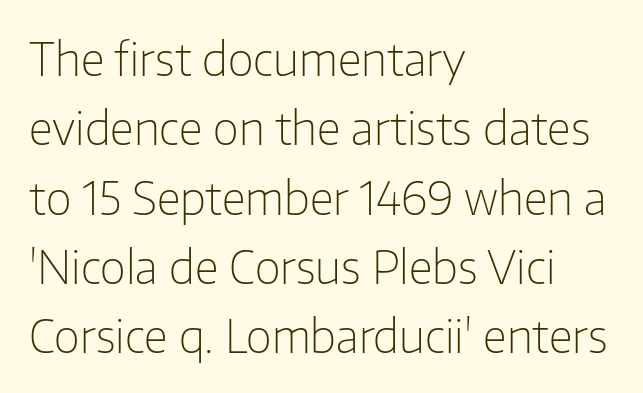
The image shows 45 px light sans-serif type, upright; set left-aligned, normal line spacing (1.54x), normal letter spacing, not underlined; low stroke contrast and a medium x-height.
